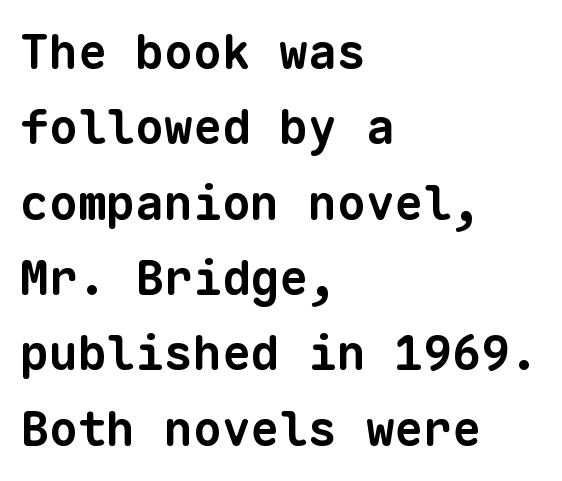
Q: Is the text bold? A: Yes.
Q: Is the typeface a serif or a sans-serif typeface? A: Sans-serif.
Q: Is the text underlined? A: No.
Q: How is the paragraph aligned? A: Left-aligned.
Q: Is the spacing between letters normal or unusually wide? A: Normal.
Q: Is the spacing between lines tight, normal or loose? A: Normal.
Q: Width (condensed, normal, or wide)? A: Normal.
Q: Stroke contrast? A: Low.
Q: x-height? A: Medium.
Q: Monospaced? A: Yes.
